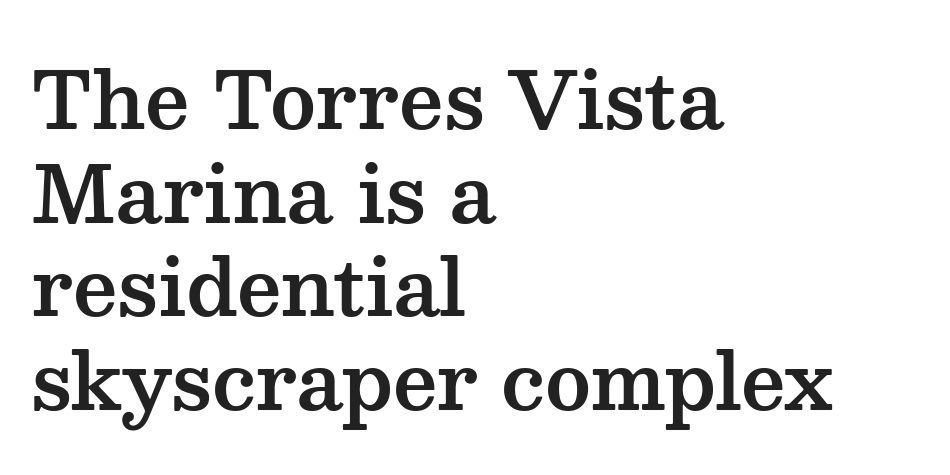
Q: Is the text italic (slanted)? A: No, it is upright.
Q: Is the typeface a serif or a sans-serif typeface? A: Serif.
Q: Is the text underlined? A: No.
Q: How is the paragraph aligned? A: Left-aligned.
Q: Is the spacing between letters normal or unusually wide? A: Normal.
Q: Width (condensed, normal, or wide)? A: Wide.
Q: Stroke contrast? A: Medium.
Q: x-height? A: Medium.
Q: Monospaced? A: No.
